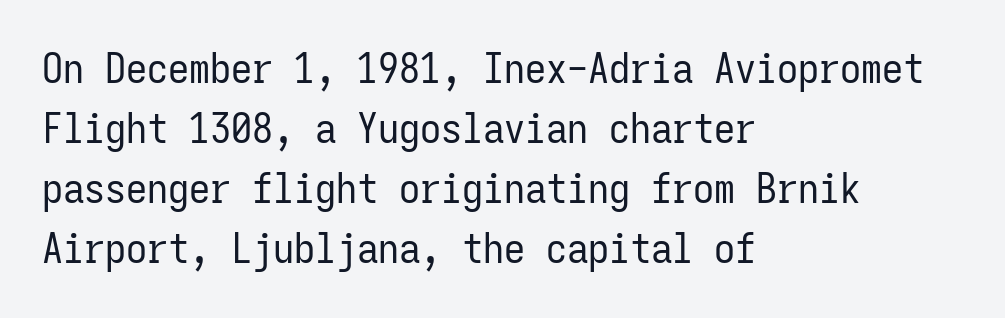
Q: Is the text bold? A: No.
Q: Is the text italic (slanted)? A: No, it is upright.
Q: Is the typeface a serif or a sans-serif typeface? A: Sans-serif.
Q: Is the text underlined? A: No.
Q: How is the paragraph aligned? A: Left-aligned.
Q: Is the spacing between letters normal or unusually wide? A: Normal.
Q: Is the spacing between lines tight, normal or loose? A: Normal.
Q: Width (condensed, normal, or wide)? A: Condensed.
Q: Stroke contrast? A: Low.
Q: x-height? A: Medium.
Q: Monospaced? A: Yes.
